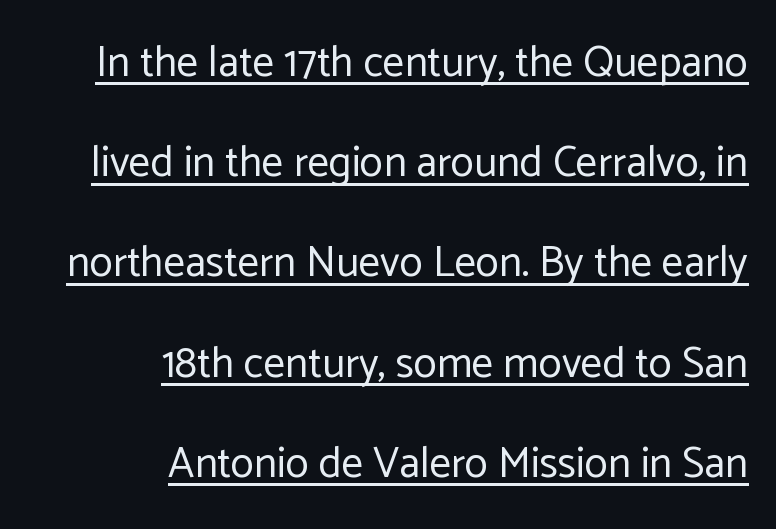
Q: Is the text bold? A: No.
Q: Is the text italic (slanted)? A: No, it is upright.
Q: Is the typeface a serif or a sans-serif typeface? A: Sans-serif.
Q: Is the text underlined? A: Yes.
Q: How is the paragraph aligned? A: Right-aligned.
Q: Is the spacing between letters normal or unusually wide? A: Normal.
Q: Is the spacing between lines tight, normal or loose? A: Loose.
Q: Width (condensed, normal, or wide)? A: Normal.
Q: Stroke contrast? A: Low.
Q: x-height? A: Medium.
Q: Monospaced? A: No.
